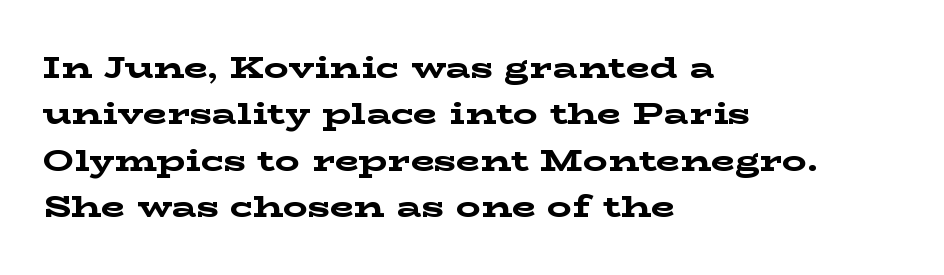
{"serif": "yes", "italic": "no", "bold": "yes", "weight": "bold", "width": "wide", "stroke_contrast": "low", "x_height": "medium", "monospaced": "no", "underline": "no", "align": "left", "line_spacing": "normal", "line_spacing_ratio": 1.5, "letter_spacing": "normal", "letter_spacing_em": 0.0, "glyph_px": 31}
